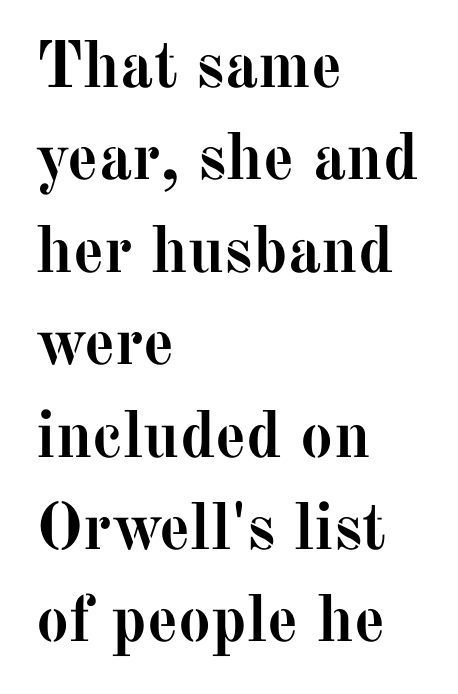
{"serif": "yes", "italic": "no", "bold": "yes", "weight": "semibold", "width": "normal", "stroke_contrast": "medium", "x_height": "medium", "monospaced": "no", "underline": "no", "align": "left", "line_spacing": "normal", "line_spacing_ratio": 1.4, "letter_spacing": "normal", "letter_spacing_em": 0.0, "glyph_px": 66}
